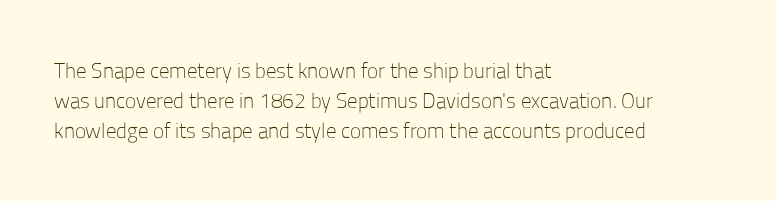
Q: Is the text bold? A: No.
Q: Is the text italic (slanted)? A: No, it is upright.
Q: Is the text underlined? A: No.
Q: How is the paragraph aligned? A: Left-aligned.
Q: Is the spacing between letters normal or unusually wide? A: Normal.
Q: Is the spacing between lines tight, normal or loose? A: Normal.
